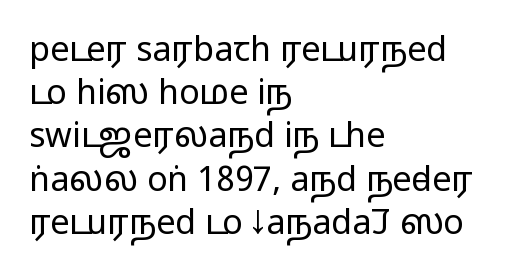
{"serif": "no", "italic": "no", "width": "wide", "stroke_contrast": "medium", "monospaced": "no", "underline": "no", "align": "left", "line_spacing": "normal", "line_spacing_ratio": 1.27, "letter_spacing": "normal", "letter_spacing_em": 0.0, "glyph_px": 34}
